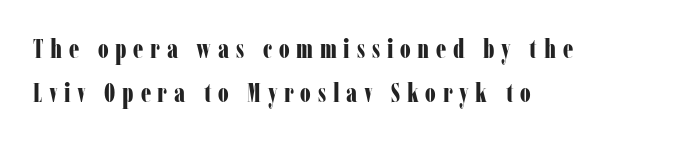
The image shows 26 px bold type, upright; set left-aligned, normal line spacing (1.7x), unusually wide letter spacing (+0.26 em), not underlined.
